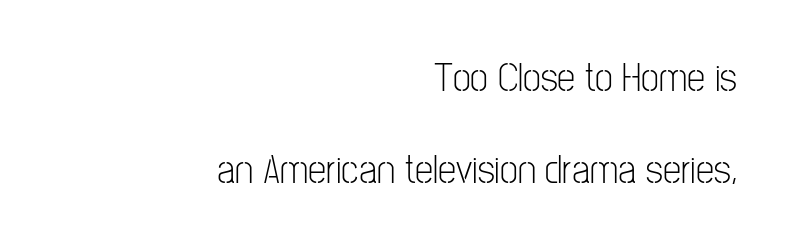
Every character sits straight up, as roman type does. Horizontal bands of white between lines are thick stripes. Weight: regular or lighter. The gaps between neighbouring characters are ordinary and unremarkable. You could not count columns in this text — the font is proportionally spaced. Has an underline been added? It has not.
